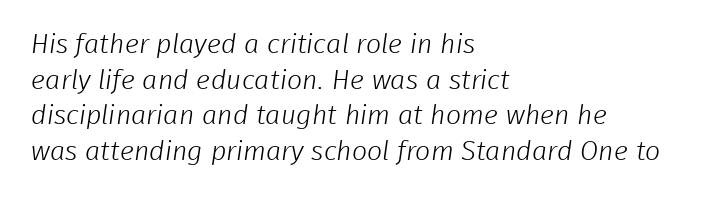
The passage shown is not bold in any degree. Characters follow at the spacing the type designer built in. Vertically, the passage feels balanced, rows spaced as you'd expect. Underlining? Definitely not there.
